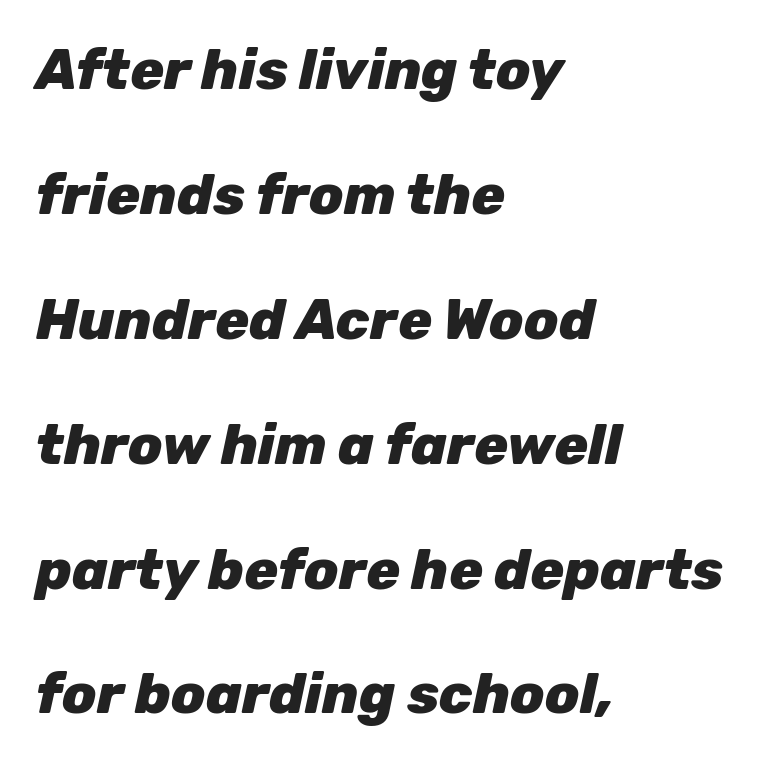
The passage shown is emphatically bold. Does extra space separate the letters? No, they use regular spacing. Spacing verdict: proportional, widths tailored to each character. The text carries the slant typical of an italic or oblique font.
